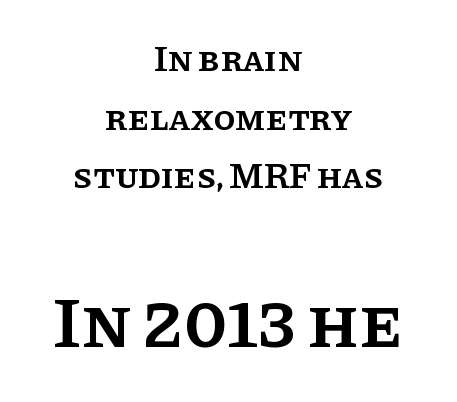
{"serif": "yes", "italic": "no", "bold": "semi", "weight": "semibold", "width": "normal", "stroke_contrast": "low", "x_height": "large", "monospaced": "no", "underline": "no", "align": "center", "line_spacing": "normal", "line_spacing_ratio": 1.63, "letter_spacing": "normal", "letter_spacing_em": 0.0, "larger_block": "second", "size_ratio": 2.03, "glyph_px": 73}
